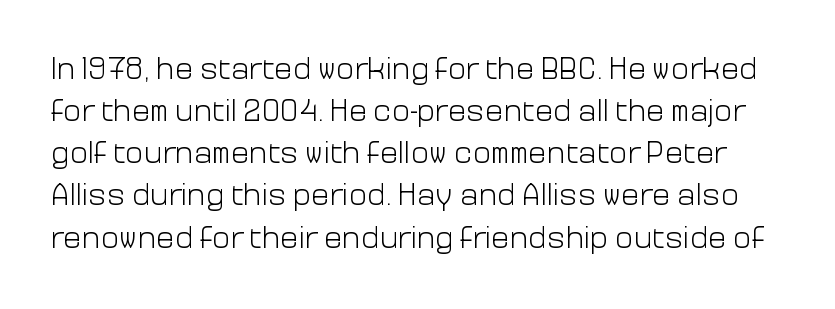
What kind of face is this? One without serifs — a sans. You could not count columns in this text — the font is proportionally spaced. Rows of type keep a routine distance in the vertical direction. The space beneath each line is pristine and unruled.
